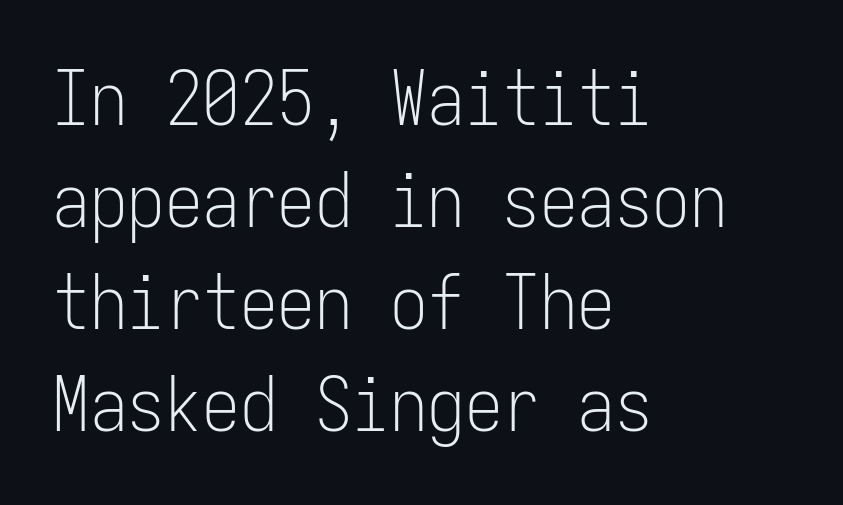
The space directly below the letters is spotless. The compositor pushed each line to the left boundary. In terms of posture, this sample is upright. Each stroke keeps to a modest, everyday thickness or less.
